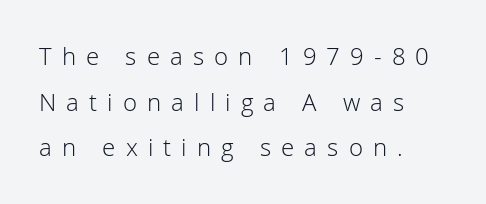
The image shows 24 px text type, upright; set left-aligned, loose line spacing (1.9x), unusually wide letter spacing (+0.42 em), not underlined.
